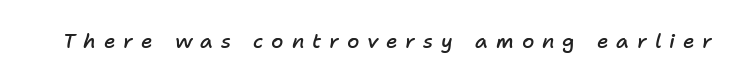
The image shows 20 px text type, italic (leaning right); set unusually wide letter spacing (+0.39 em), not underlined.
